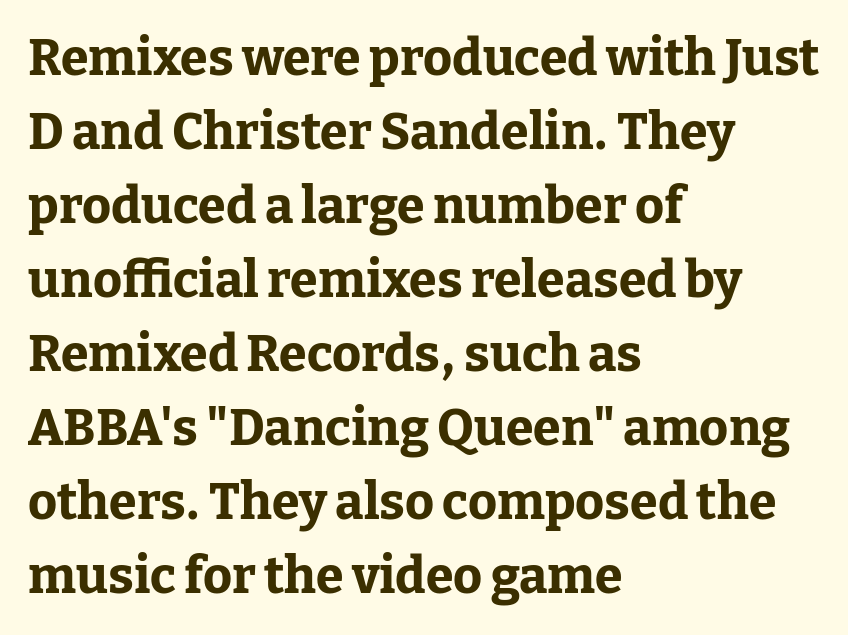
The type family on display is of the serif kind. In terms of weight, the rendering is a true, heavy bold. Decoration check: the copy has no underline. Does extra space separate the letters? No, they use regular spacing. A classic flush-left, rag-right setting is used for this passage.
